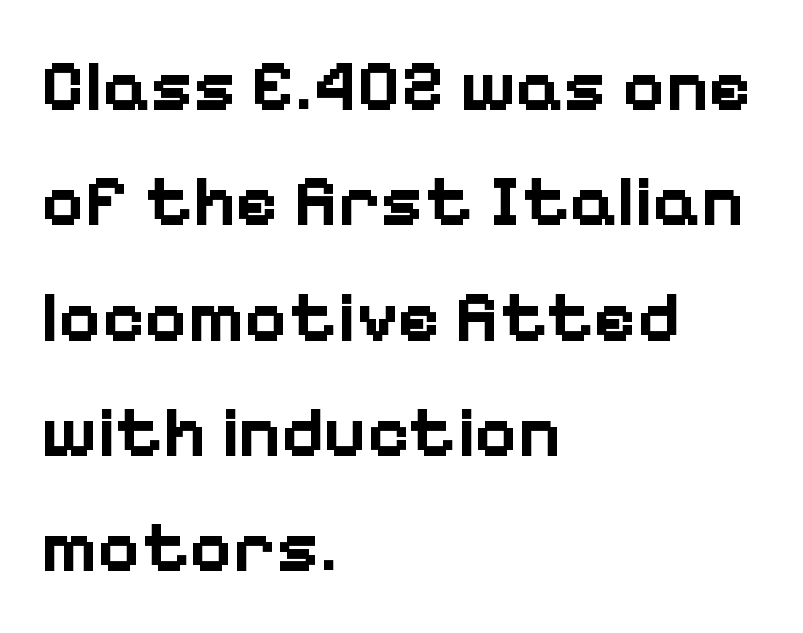
{"serif": "no", "italic": "no", "bold": "yes", "weight": "bold", "width": "normal", "stroke_contrast": "low", "x_height": "medium", "monospaced": "no", "underline": "no", "align": "left", "line_spacing": "normal", "line_spacing_ratio": 1.58, "letter_spacing": "normal", "letter_spacing_em": 0.0, "glyph_px": 73}
